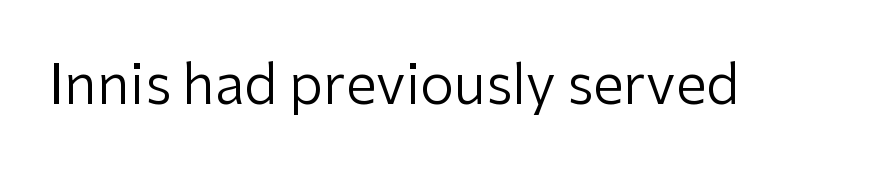
{"serif": "no", "italic": "no", "bold": "no", "weight": "regular", "width": "normal", "stroke_contrast": "low", "x_height": "medium", "monospaced": "no", "underline": "no", "letter_spacing": "normal", "letter_spacing_em": 0.0, "glyph_px": 55}
